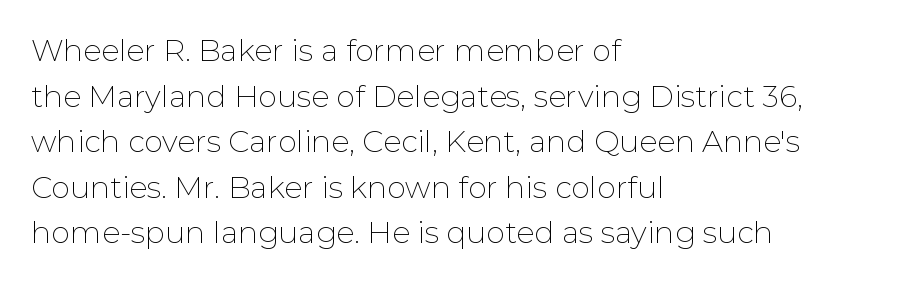
{"serif": "no", "italic": "no", "bold": "no", "weight": "thin", "width": "normal", "stroke_contrast": "low", "x_height": "medium", "monospaced": "no", "underline": "no", "align": "left", "line_spacing": "normal", "line_spacing_ratio": 1.52, "letter_spacing": "normal", "letter_spacing_em": 0.0, "glyph_px": 30}
